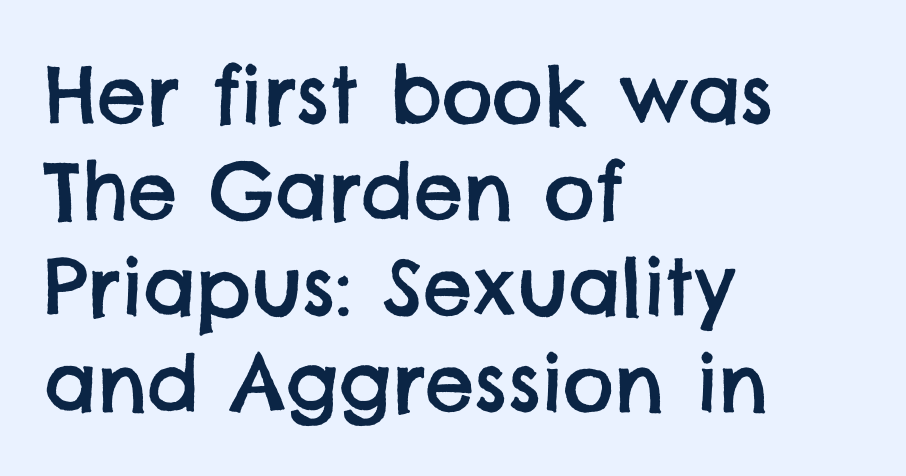
{"serif": "no", "width": "normal", "stroke_contrast": "low", "x_height": "large", "monospaced": "no", "underline": "no", "align": "left", "line_spacing_ratio": 1.23, "letter_spacing": "normal", "letter_spacing_em": 0.0, "glyph_px": 78}
